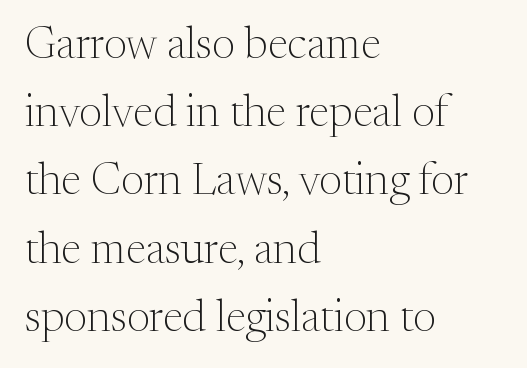
The image shows 44 px light serif type, upright; set left-aligned, normal line spacing (1.55x), normal letter spacing, not underlined; medium stroke contrast and a medium x-height.
